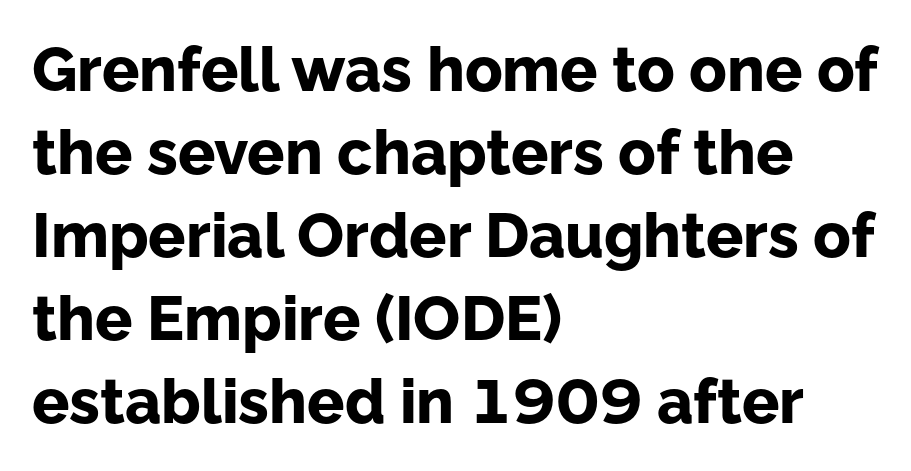
Q: Is the text bold? A: Yes.
Q: Is the text italic (slanted)? A: No, it is upright.
Q: Is the typeface a serif or a sans-serif typeface? A: Sans-serif.
Q: Is the text underlined? A: No.
Q: How is the paragraph aligned? A: Left-aligned.
Q: Is the spacing between letters normal or unusually wide? A: Normal.
Q: Is the spacing between lines tight, normal or loose? A: Normal.
Q: Width (condensed, normal, or wide)? A: Normal.
Q: Stroke contrast? A: Low.
Q: x-height? A: Medium.
Q: Monospaced? A: No.
